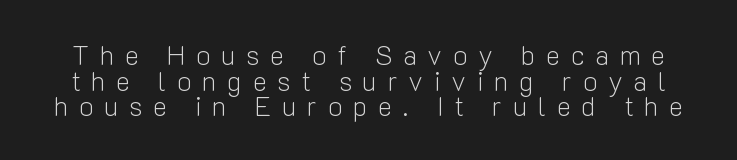
The image shows 27 px text type, upright; set tight line spacing (0.95x), unusually wide letter spacing (+0.39 em), not underlined.
